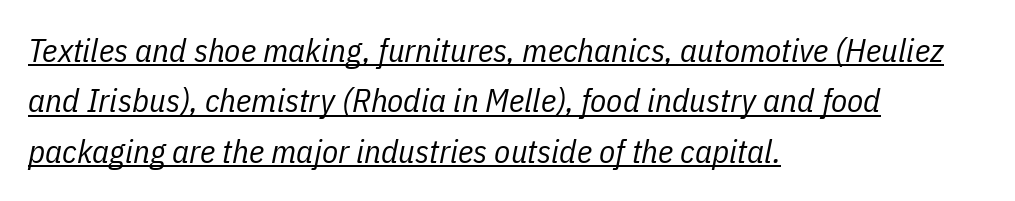
The image shows 33 px regular-weight, condensed type, italic (leaning right); set left-aligned, normal line spacing (1.53x), normal letter spacing, underlined; low stroke contrast and a medium x-height.
